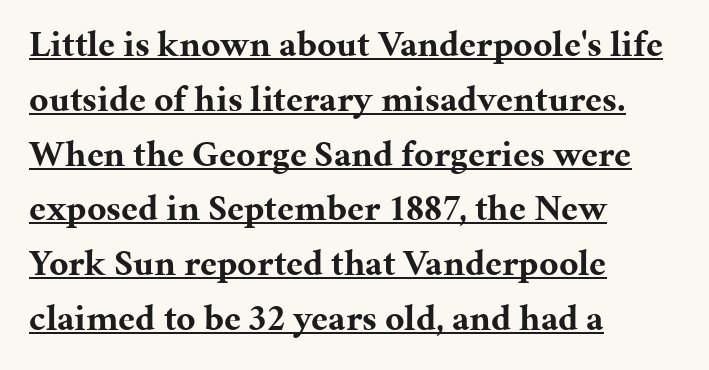
The typography opts for an upright posture over an oblique one. The specimen includes a rule beneath the text block's lines. Typesetter's note: full bold, strokes at maximum text heaviness. The letterforms sit shoulder to shoulder at normal distance.
